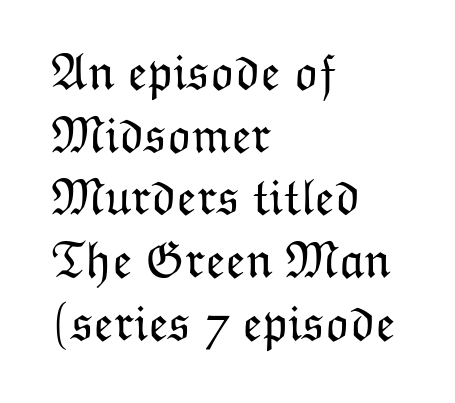
Q: Is the text bold? A: No.
Q: Is the text italic (slanted)? A: No, it is upright.
Q: Is the text underlined? A: No.
Q: How is the paragraph aligned? A: Left-aligned.
Q: Is the spacing between letters normal or unusually wide? A: Normal.
Q: Width (condensed, normal, or wide)? A: Normal.
Q: Stroke contrast? A: Low.
Q: x-height? A: Medium.
Q: Monospaced? A: No.
